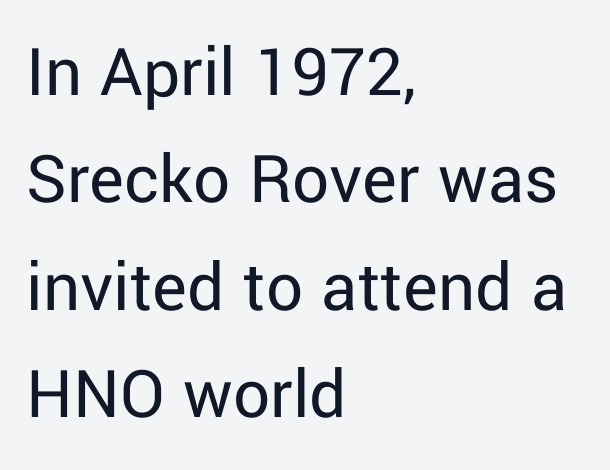
{"serif": "no", "italic": "no", "bold": "no", "weight": "regular", "width": "normal", "stroke_contrast": "low", "x_height": "medium", "monospaced": "no", "underline": "no", "align": "left", "line_spacing": "normal", "line_spacing_ratio": 1.47, "letter_spacing": "normal", "letter_spacing_em": 0.0, "glyph_px": 73}
